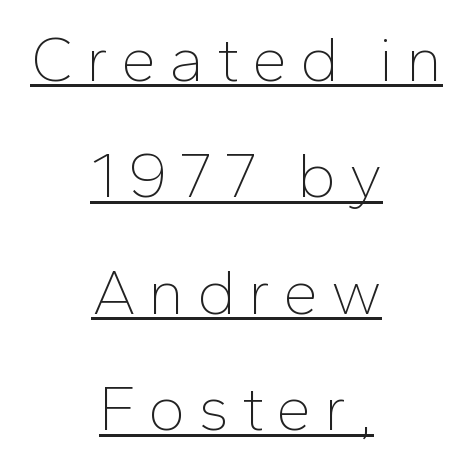
{"serif": "no", "italic": "no", "bold": "no", "weight": "thin", "width": "normal", "stroke_contrast": "low", "x_height": "medium", "monospaced": "no", "underline": "yes", "align": "center", "line_spacing_ratio": 1.82, "glyph_px": 64}
